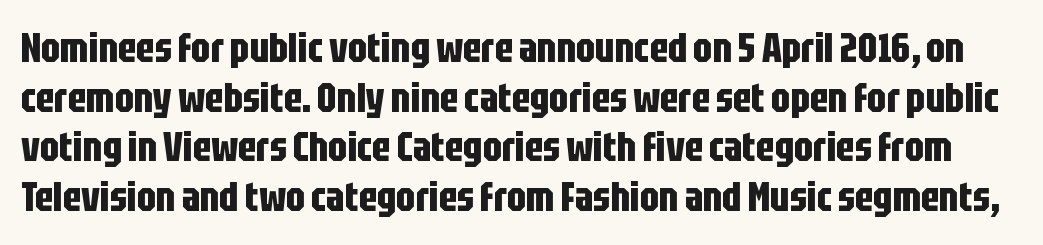
Q: Is the text bold? A: Yes.
Q: Is the text italic (slanted)? A: No, it is upright.
Q: Is the typeface a serif or a sans-serif typeface? A: Sans-serif.
Q: Is the text underlined? A: No.
Q: Is the spacing between letters normal or unusually wide? A: Normal.
Q: Width (condensed, normal, or wide)? A: Condensed.
Q: Stroke contrast? A: Low.
Q: x-height? A: Large.
Q: Monospaced? A: No.
